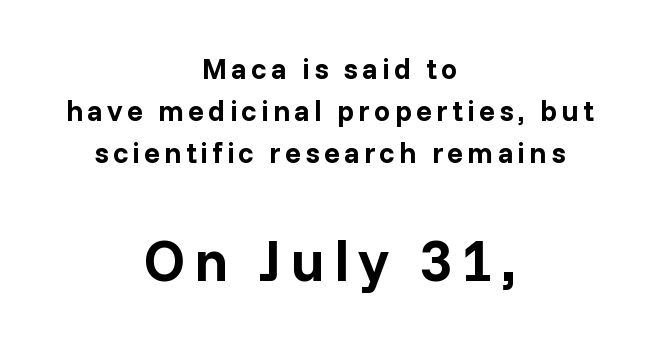
The image shows 58 px bold sans-serif type, upright; set centered, normal line spacing (1.45x), not underlined; the second (bottom) block is 2.0x larger; low stroke contrast and a medium x-height.
